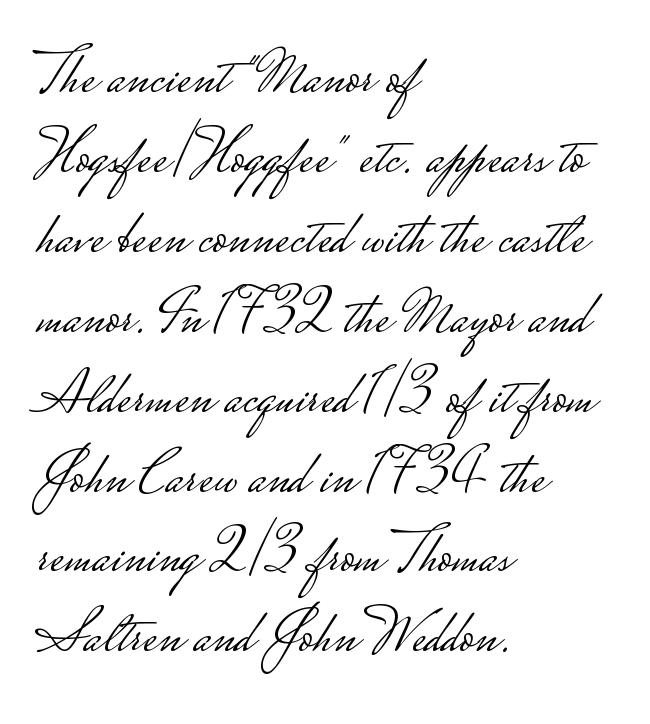
Q: Is the text bold? A: No.
Q: Is the text italic (slanted)? A: Yes.
Q: Is the typeface a serif or a sans-serif typeface? A: Sans-serif.
Q: Is the text underlined? A: No.
Q: How is the paragraph aligned? A: Left-aligned.
Q: Is the spacing between letters normal or unusually wide? A: Normal.
Q: Is the spacing between lines tight, normal or loose? A: Normal.
Q: Width (condensed, normal, or wide)? A: Wide.
Q: Stroke contrast? A: Low.
Q: Monospaced? A: No.
